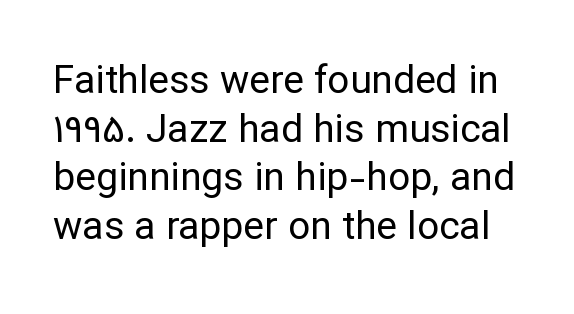
Q: Is the text bold? A: No.
Q: Is the text italic (slanted)? A: No, it is upright.
Q: Is the typeface a serif or a sans-serif typeface? A: Sans-serif.
Q: Is the text underlined? A: No.
Q: Is the spacing between letters normal or unusually wide? A: Normal.
Q: Is the spacing between lines tight, normal or loose? A: Normal.
Q: Width (condensed, normal, or wide)? A: Normal.
Q: Stroke contrast? A: Low.
Q: x-height? A: Medium.
Q: Monospaced? A: No.
